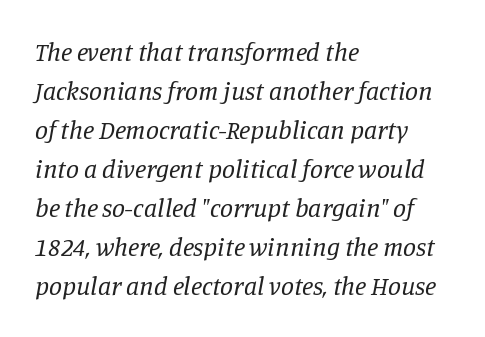
The image shows 26 px text type, italic (leaning right); set left-aligned, normal line spacing (1.5x), normal letter spacing, not underlined.
